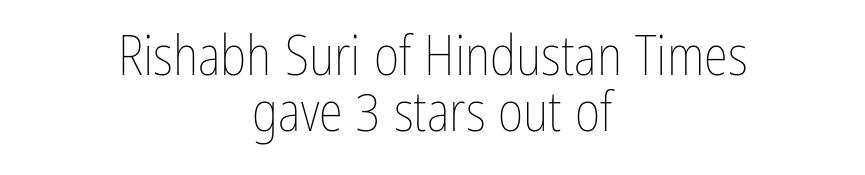
{"italic": "no", "bold": "no", "weight": "thin", "width": "condensed", "stroke_contrast": "low", "x_height": "medium", "monospaced": "no", "underline": "no", "align": "center", "line_spacing": "tight", "line_spacing_ratio": 1.02, "letter_spacing": "normal", "letter_spacing_em": 0.0, "glyph_px": 55}
